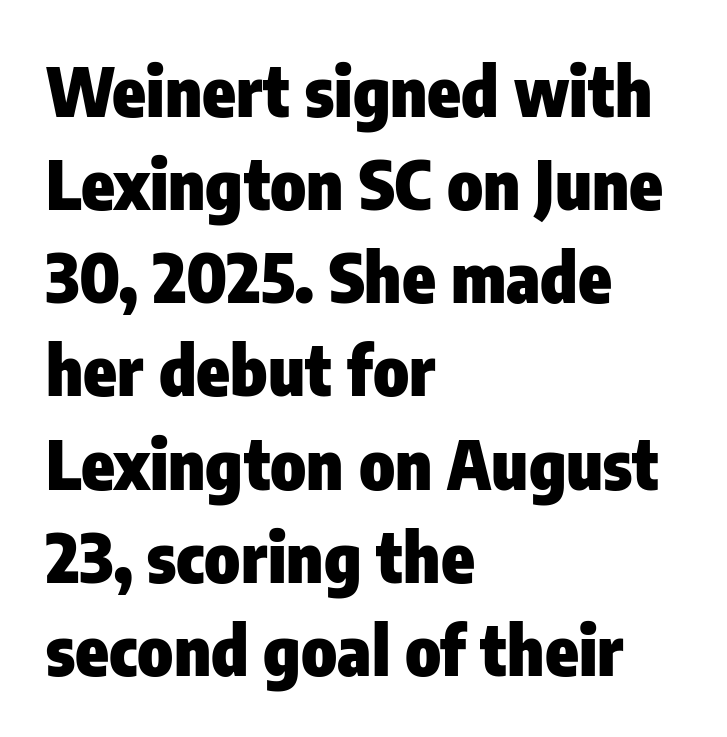
{"serif": "no", "italic": "no", "bold": "yes", "weight": "heavy", "width": "condensed", "stroke_contrast": "low", "x_height": "medium", "monospaced": "no", "underline": "no", "align": "left", "line_spacing": "normal", "line_spacing_ratio": 1.37, "letter_spacing": "normal", "letter_spacing_em": 0.0, "glyph_px": 68}
